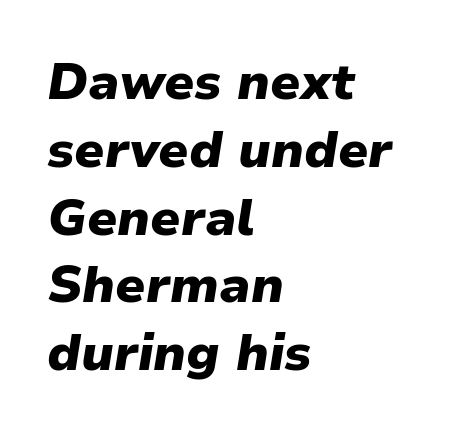
The image shows 51 px heavy type, italic (leaning right); set left-aligned, normal line spacing (1.33x), normal letter spacing, not underlined; low stroke contrast and a medium x-height.
